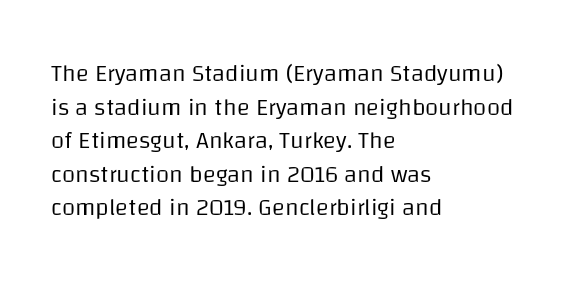
{"italic": "no", "bold": "no", "underline": "no", "align": "left", "line_spacing": "normal", "line_spacing_ratio": 1.4, "letter_spacing": "normal", "letter_spacing_em": 0.0, "glyph_px": 24}
